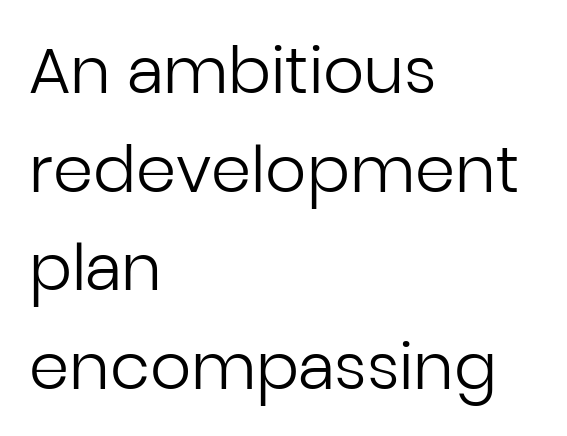
Baseline-to-baseline distance is the conventional proportion of letter height. You could not count columns in this text — the font is proportionally spaced. Inter-character spacing is left at the font's built-in metrics. The typesetting does not lean heavy: it is not bold. The font's upright variant was chosen for this text. Each letter's strokes conclude bluntly, with no projecting serifs.
